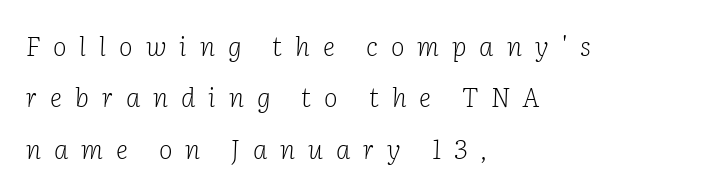
{"italic": "yes", "lean": "right", "slant_degrees": 2, "bold": "no", "underline": "no", "align": "left", "line_spacing": "loose", "line_spacing_ratio": 1.98, "letter_spacing": "wide", "letter_spacing_em": 0.5, "glyph_px": 26}
